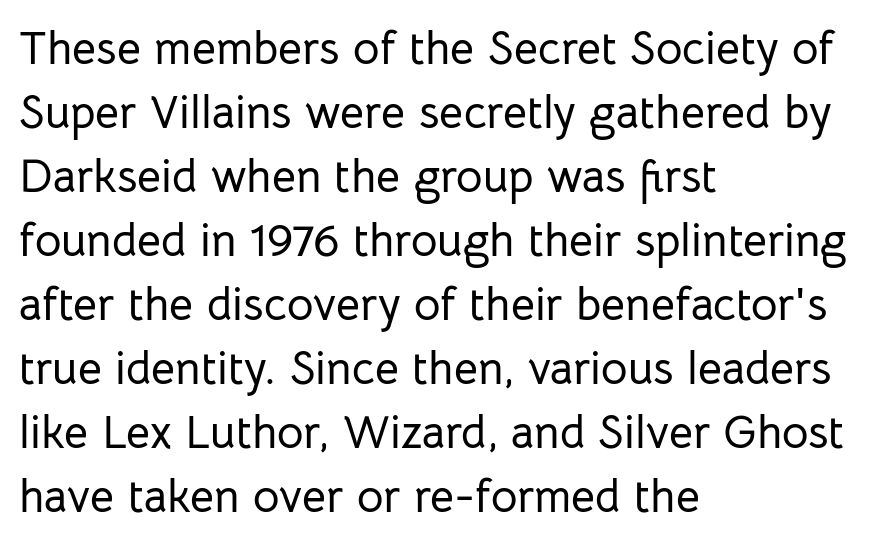
The image shows 46 px sans-serif type, upright; set left-aligned, normal line spacing (1.39x), normal letter spacing, not underlined; low stroke contrast and a medium x-height.
